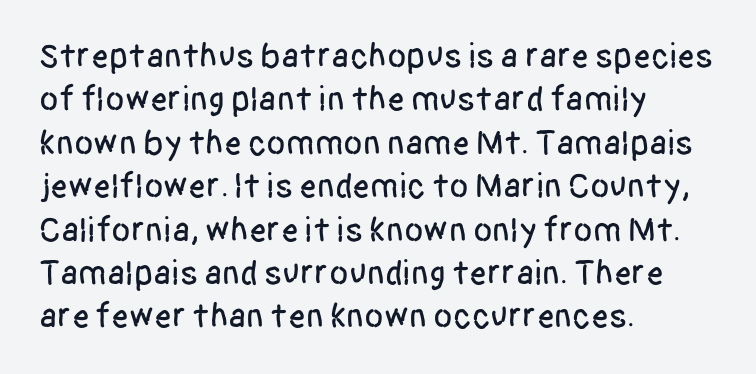
Q: Is the text italic (slanted)? A: No, it is upright.
Q: Is the typeface a serif or a sans-serif typeface? A: Sans-serif.
Q: Is the text underlined? A: No.
Q: How is the paragraph aligned? A: Left-aligned.
Q: Is the spacing between letters normal or unusually wide? A: Normal.
Q: Width (condensed, normal, or wide)? A: Condensed.
Q: Stroke contrast? A: Low.
Q: x-height? A: Large.
Q: Monospaced? A: No.
